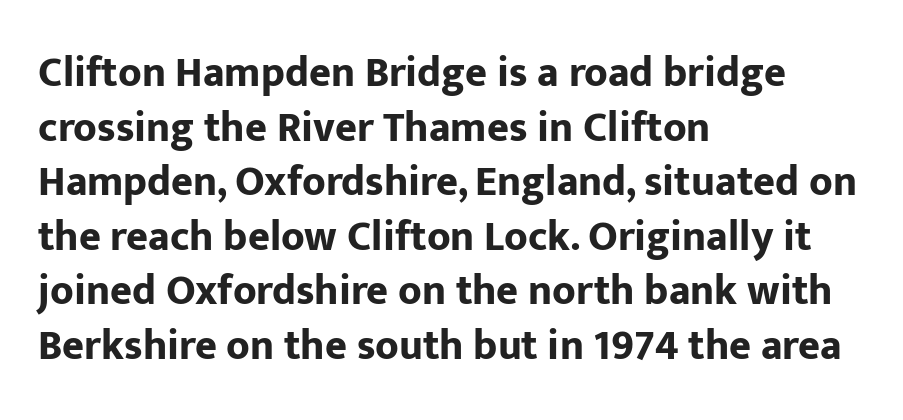
Q: Is the text bold? A: Yes.
Q: Is the text italic (slanted)? A: No, it is upright.
Q: Is the typeface a serif or a sans-serif typeface? A: Sans-serif.
Q: Is the text underlined? A: No.
Q: How is the paragraph aligned? A: Left-aligned.
Q: Is the spacing between letters normal or unusually wide? A: Normal.
Q: Is the spacing between lines tight, normal or loose? A: Normal.
Q: Width (condensed, normal, or wide)? A: Normal.
Q: Stroke contrast? A: Low.
Q: x-height? A: Medium.
Q: Monospaced? A: No.
